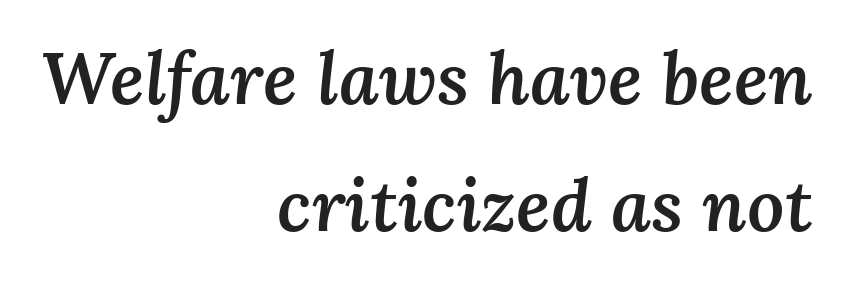
Q: Is the text bold? A: Semi-bold.
Q: Is the text italic (slanted)? A: Yes, it leans right by about 3 degrees.
Q: Is the text underlined? A: No.
Q: How is the paragraph aligned? A: Right-aligned.
Q: Is the spacing between letters normal or unusually wide? A: Normal.
Q: Width (condensed, normal, or wide)? A: Normal.
Q: Stroke contrast? A: Medium.
Q: x-height? A: Medium.
Q: Monospaced? A: No.
